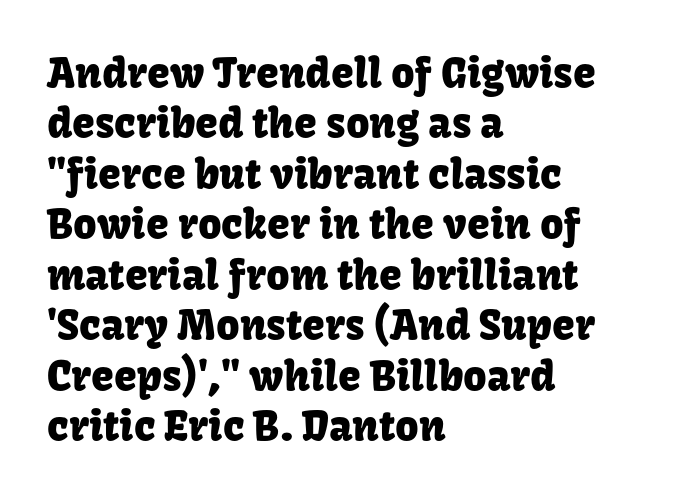
What stands out about the letter spacing? Nothing — it is the standard amount. Every stem runs plumb, perpendicular to the baseline. Do the characters align in a grid? No, the font is proportional. Font category for this specimen: sans-serif. Decoration check: the copy has no underline.
